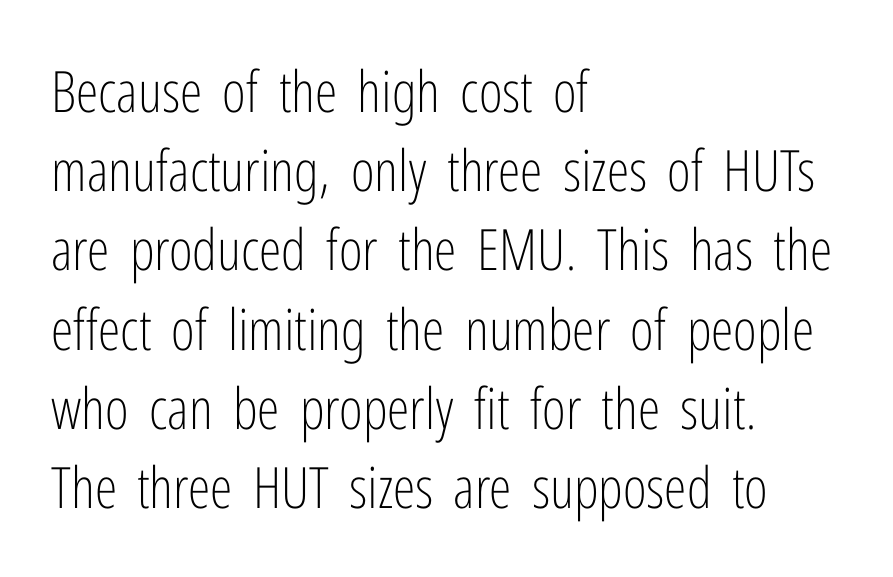
{"serif": "no", "italic": "no", "bold": "no", "weight": "light", "width": "condensed", "stroke_contrast": "low", "x_height": "medium", "monospaced": "no", "underline": "no", "align": "left", "line_spacing": "normal", "line_spacing_ratio": 1.39, "letter_spacing": "normal", "letter_spacing_em": 0.0, "glyph_px": 57}
